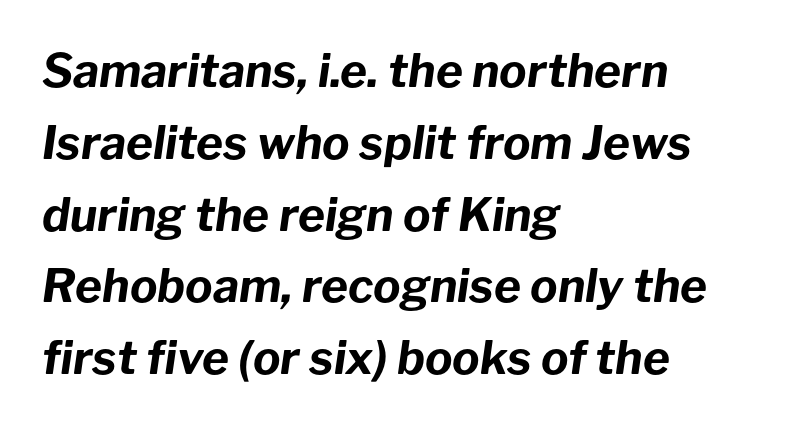
{"italic": "yes", "lean": "right", "slant_degrees": 8, "bold": "yes", "weight": "bold", "width": "normal", "stroke_contrast": "low", "x_height": "medium", "monospaced": "no", "underline": "no", "align": "left", "line_spacing": "normal", "line_spacing_ratio": 1.56, "letter_spacing": "normal", "letter_spacing_em": 0.0, "glyph_px": 46}
